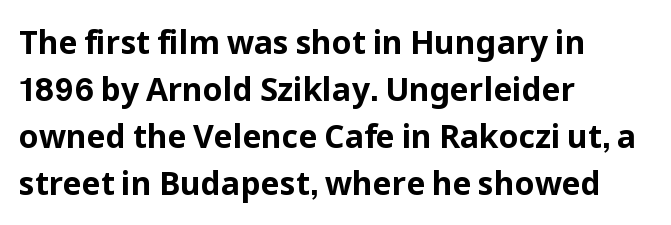
Pretty heavy lettering here — definitely bold. A typesetter would mark this as roman, not italic. Classification — sans serif. Varying glyph widths throughout — classic text-font behaviour.
